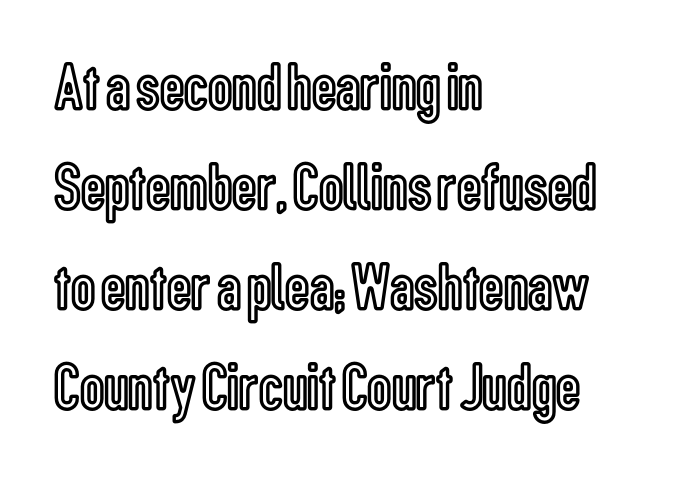
The image shows 68 px condensed type, upright; set left-aligned, normal line spacing (1.47x), normal letter spacing, not underlined; a medium x-height.
